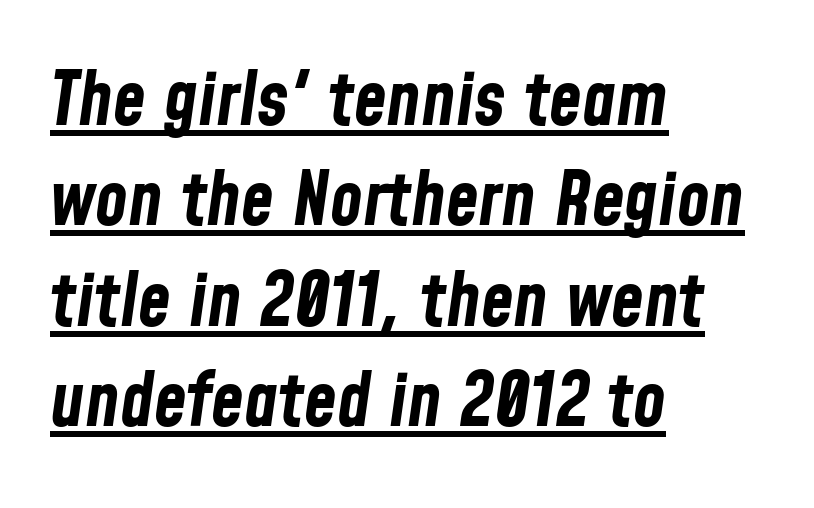
{"italic": "yes", "lean": "right", "slant_degrees": 8, "bold": "yes", "weight": "bold", "width": "condensed", "stroke_contrast": "low", "x_height": "medium", "monospaced": "no", "underline": "yes", "align": "left", "line_spacing": "normal", "line_spacing_ratio": 1.34, "letter_spacing": "normal", "letter_spacing_em": 0.0, "glyph_px": 75}
